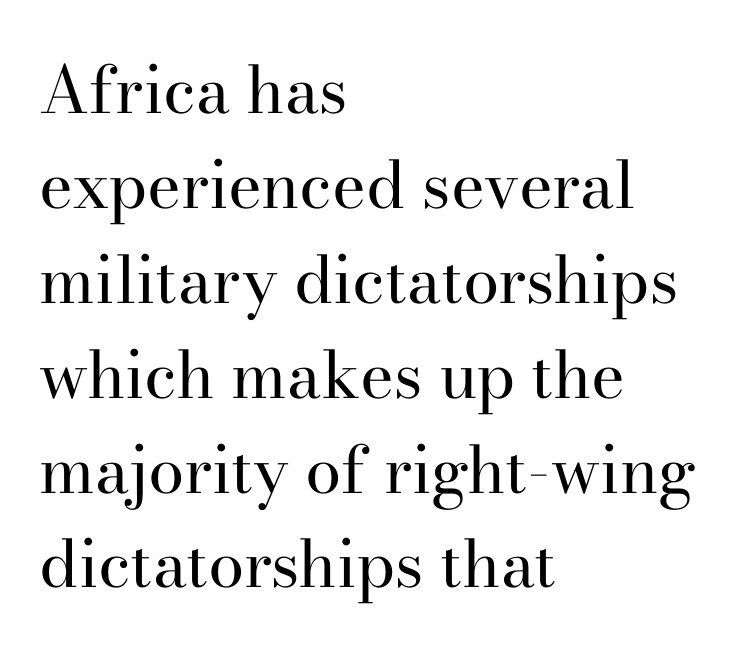
Q: Is the text bold? A: No.
Q: Is the text italic (slanted)? A: No, it is upright.
Q: Is the typeface a serif or a sans-serif typeface? A: Serif.
Q: Is the text underlined? A: No.
Q: How is the paragraph aligned? A: Left-aligned.
Q: Is the spacing between letters normal or unusually wide? A: Normal.
Q: Is the spacing between lines tight, normal or loose? A: Normal.
Q: Width (condensed, normal, or wide)? A: Normal.
Q: Stroke contrast? A: High.
Q: x-height? A: Small.
Q: Monospaced? A: No.
